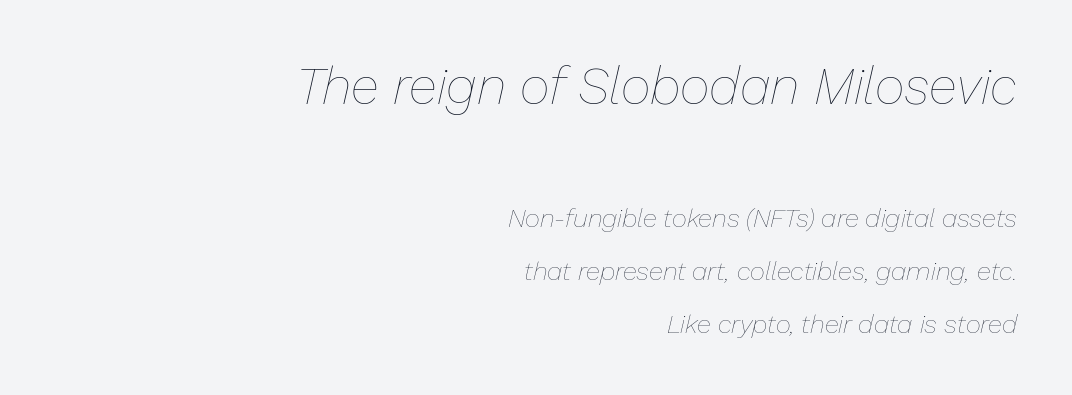
Every row of glyphs terminates at an identical x-position on the right. Students, note that the glyphs here touch the page at normal intervals. Is the lower block the larger one? No — the upper block carries the bigger type. The strokes are not fattened; the text isn't bold. Quick note: underline off. Yep, that's italic — everything's leaning.
